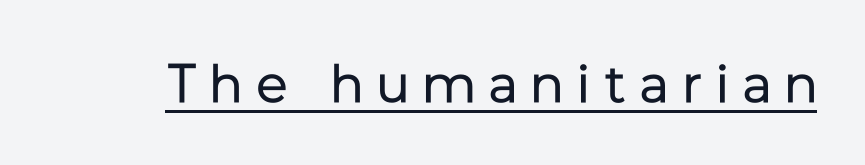
The image shows 54 px regular-weight sans-serif type, upright; set unusually wide letter spacing (+0.27 em), underlined; low stroke contrast and a medium x-height.
